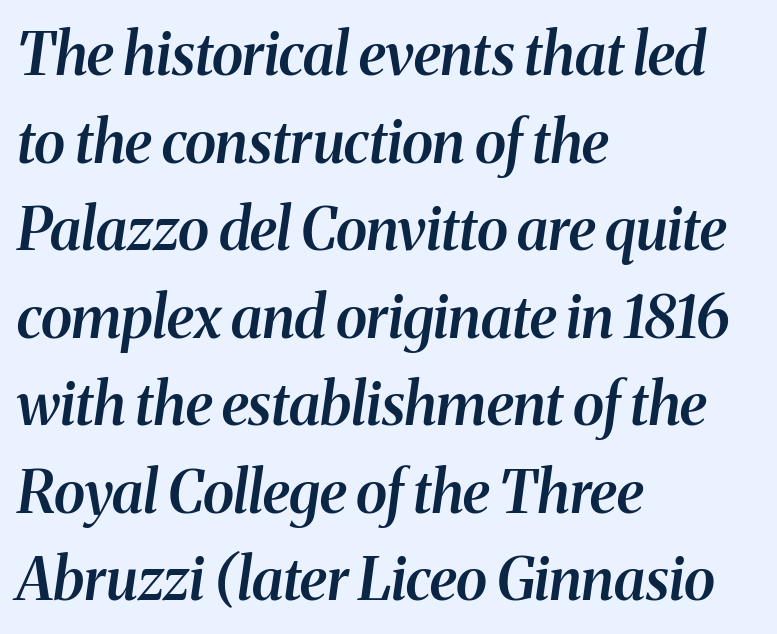
The image shows 58 px semibold serif type, italic (leaning right); set left-aligned, normal line spacing (1.51x), normal letter spacing, not underlined; medium stroke contrast and a medium x-height.
